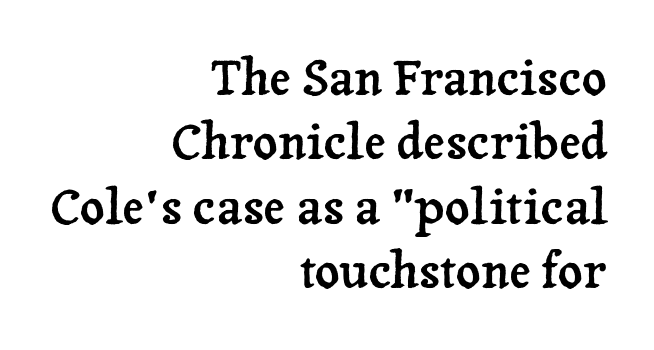
{"serif": "yes", "italic": "no", "width": "normal", "stroke_contrast": "low", "x_height": "medium", "monospaced": "no", "underline": "no", "align": "right", "line_spacing": "normal", "line_spacing_ratio": 1.34, "letter_spacing": "normal", "letter_spacing_em": 0.0, "glyph_px": 48}
